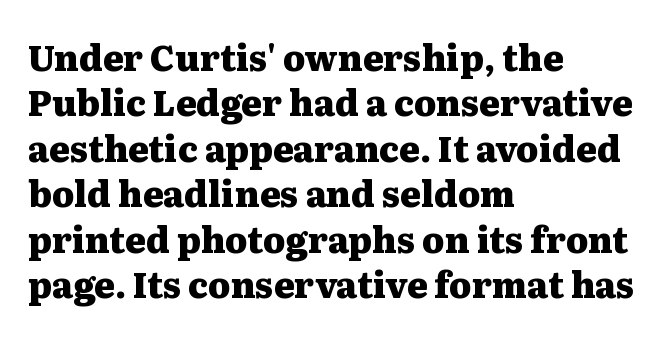
The text block is weighted toward the left margin, trailing off unevenly rightward. A serif font was chosen for this passage. The words here are not underlined. The rendering keeps characters at their native spacing.
